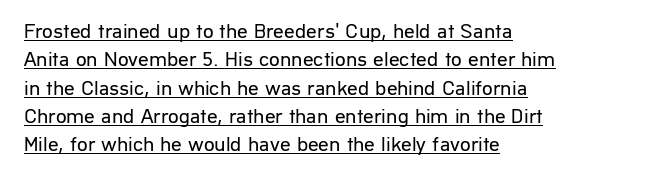
These lines keep a tight, regular rhythm from letter to letter. The lettering stays uniformly vertical, giving the passage a roman look. Successive baselines arrive at the customary interval. These glyphs show unthickened strokes, regular width or finer. Compared with undecorated copy, this sample adds a rule below the words.
